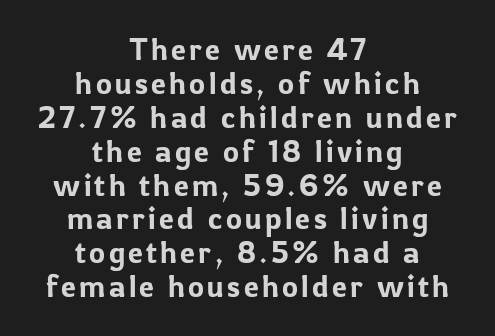
Note the varied advance widths — an 'i' is clearly narrower than an 'm'. Descenders hang freely into open space. Tightly led — the rows are bunched. The text block is weighted toward neither margin, spreading evenly from the middle.
